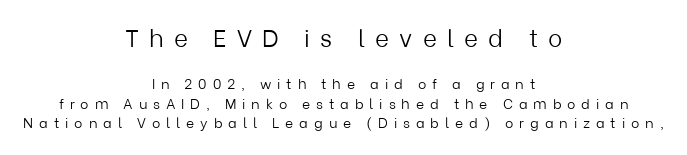
Rows of type keep a routine distance in the vertical direction. In CSS terms this would be text-align: center. The more generous point size was reserved for the upper chunk. Does the lettering tilt? It doesn't — this is upright.
